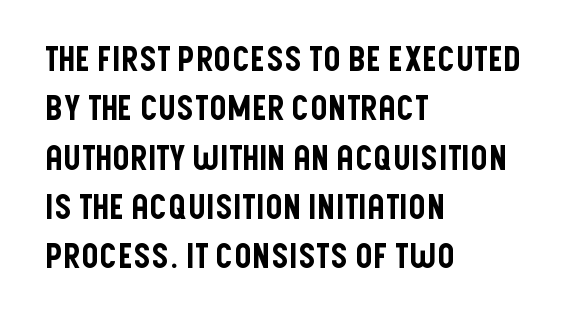
Proportional: the letters do not fall into vertical columns. Whoever set this chose a conventional vertical rhythm. Grotesque or geometric, the face here clearly has no serifs. Typeset ragged right — the left edge is the straight one.
